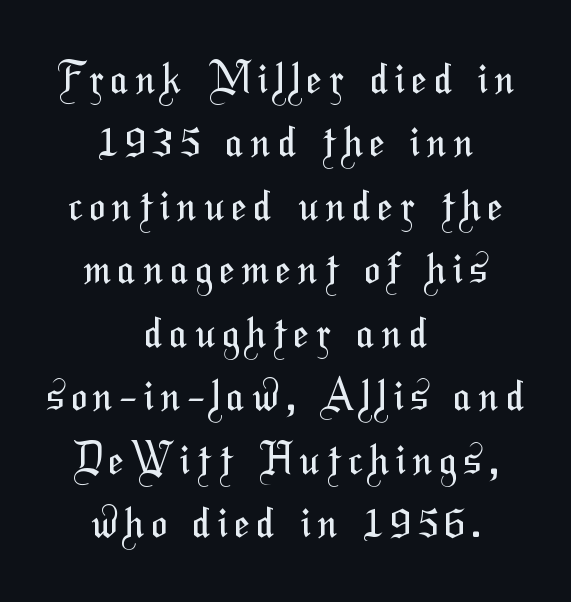
Q: Is the text bold? A: No.
Q: Is the typeface a serif or a sans-serif typeface? A: Sans-serif.
Q: Is the text underlined? A: No.
Q: How is the paragraph aligned? A: Centered.
Q: Is the spacing between lines tight, normal or loose? A: Normal.
Q: Width (condensed, normal, or wide)? A: Condensed.
Q: Stroke contrast? A: Medium.
Q: x-height? A: Medium.
Q: Monospaced? A: No.
